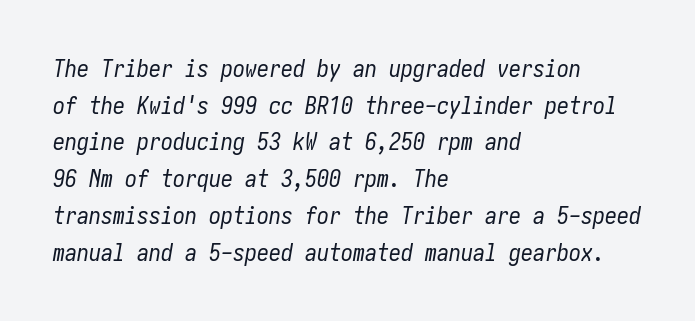
Q: Is the text bold? A: No.
Q: Is the text italic (slanted)? A: Yes, it leans right by about 10 degrees.
Q: Is the text underlined? A: No.
Q: How is the paragraph aligned? A: Left-aligned.
Q: Is the spacing between letters normal or unusually wide? A: Normal.
Q: Is the spacing between lines tight, normal or loose? A: Normal.
